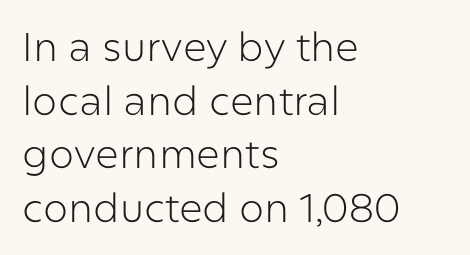
Q: Is the text bold? A: No.
Q: Is the text italic (slanted)? A: No, it is upright.
Q: Is the typeface a serif or a sans-serif typeface? A: Sans-serif.
Q: Is the text underlined? A: No.
Q: How is the paragraph aligned? A: Left-aligned.
Q: Is the spacing between letters normal or unusually wide? A: Normal.
Q: Is the spacing between lines tight, normal or loose? A: Normal.
Q: Width (condensed, normal, or wide)? A: Normal.
Q: Stroke contrast? A: Low.
Q: x-height? A: Medium.
Q: Monospaced? A: No.
